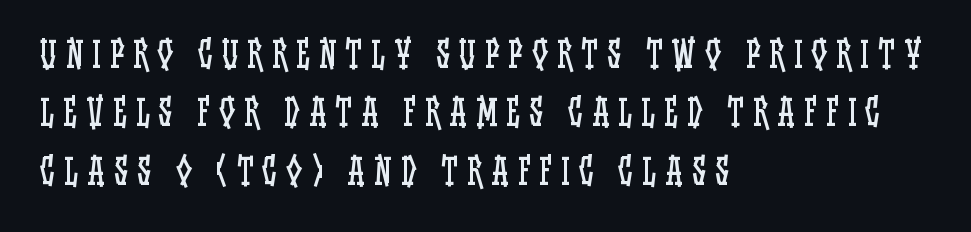
The image shows 35 px regular-weight, condensed type, upright; set left-aligned, normal line spacing (1.67x), unusually wide letter spacing (+0.26 em), not underlined; low stroke contrast and a large x-height.
